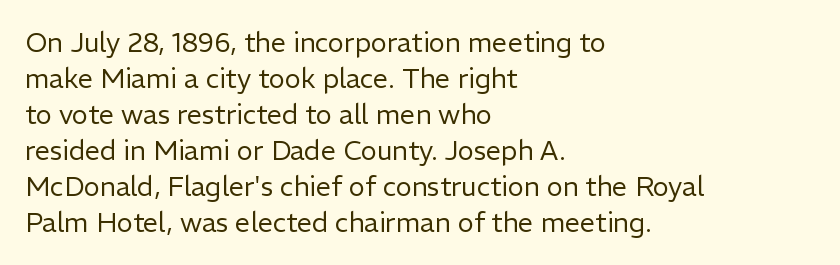
The image shows 27 px text type, upright; set left-aligned, normal line spacing (1.33x), normal letter spacing, not underlined.
